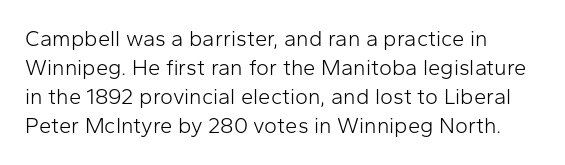
{"italic": "no", "bold": "no", "underline": "no", "align": "left", "line_spacing": "normal", "line_spacing_ratio": 1.32, "letter_spacing": "normal", "letter_spacing_em": 0.0, "glyph_px": 22}
